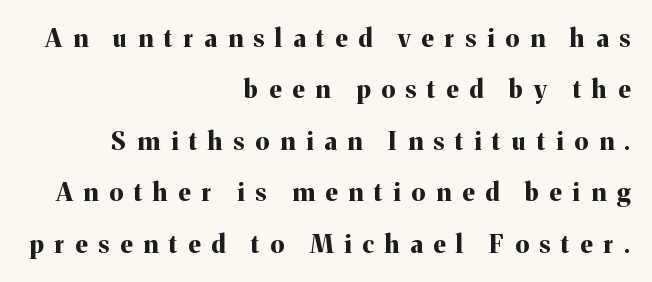
Q: Is the text bold? A: Yes.
Q: Is the text italic (slanted)? A: No, it is upright.
Q: Is the text underlined? A: No.
Q: How is the paragraph aligned? A: Right-aligned.
Q: Is the spacing between letters normal or unusually wide? A: Unusually wide.
Q: Is the spacing between lines tight, normal or loose? A: Loose.
